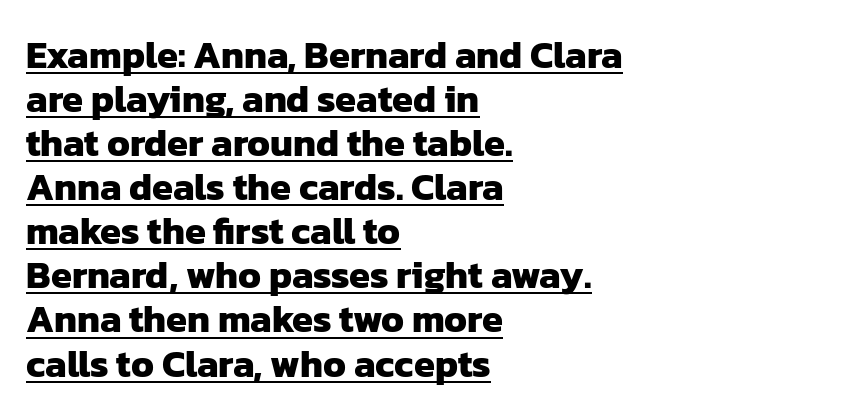
Q: Is the text bold? A: Yes.
Q: Is the typeface a serif or a sans-serif typeface? A: Sans-serif.
Q: Is the text underlined? A: Yes.
Q: How is the paragraph aligned? A: Left-aligned.
Q: Is the spacing between letters normal or unusually wide? A: Normal.
Q: Width (condensed, normal, or wide)? A: Normal.
Q: Stroke contrast? A: Low.
Q: x-height? A: Medium.
Q: Monospaced? A: No.
